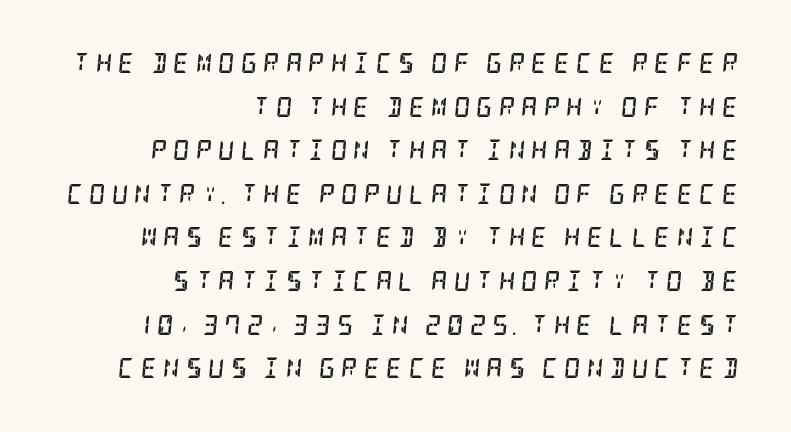
The image shows 20 px bold type, italic (leaning right); set right-aligned, loose line spacing (2.18x), unusually wide letter spacing (+0.31 em), not underlined.
